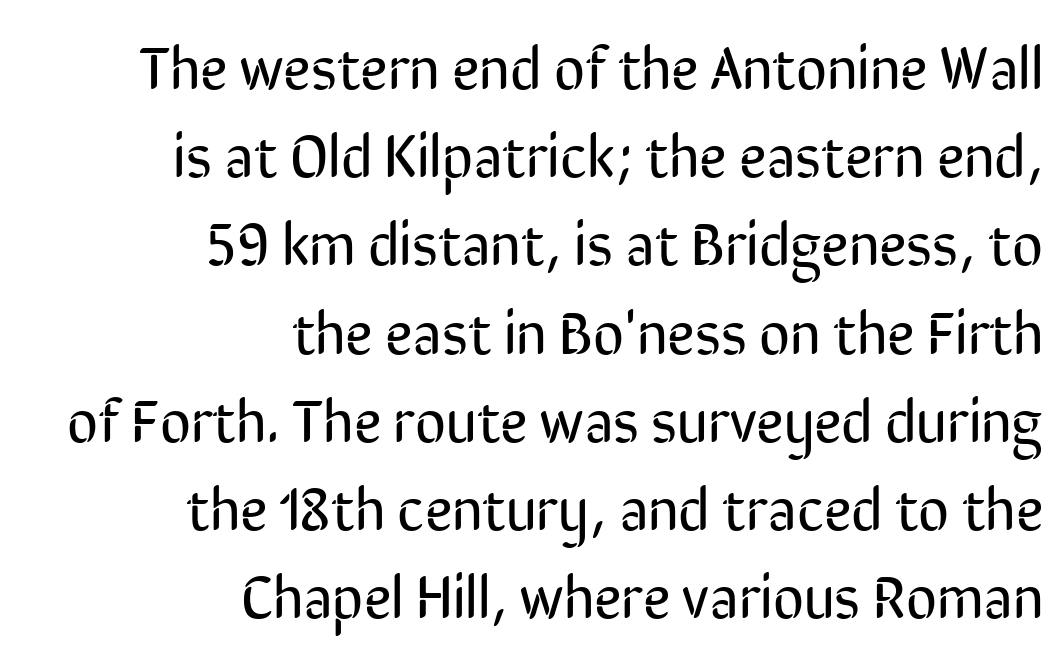
Q: Is the text bold? A: No.
Q: Is the text italic (slanted)? A: No, it is upright.
Q: Is the typeface a serif or a sans-serif typeface? A: Sans-serif.
Q: Is the text underlined? A: No.
Q: How is the paragraph aligned? A: Right-aligned.
Q: Is the spacing between letters normal or unusually wide? A: Normal.
Q: Is the spacing between lines tight, normal or loose? A: Normal.
Q: Width (condensed, normal, or wide)? A: Condensed.
Q: Stroke contrast? A: Low.
Q: x-height? A: Medium.
Q: Monospaced? A: No.
